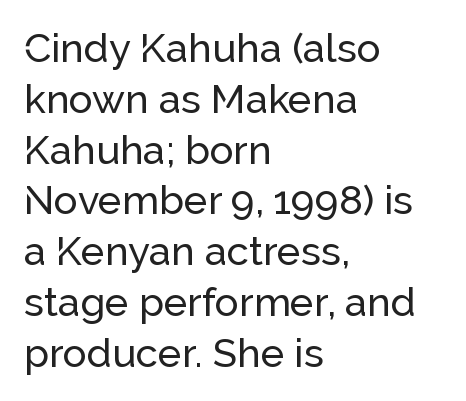
The image shows 40 px sans-serif type, upright; set left-aligned, normal line spacing (1.27x), normal letter spacing, not underlined; low stroke contrast and a medium x-height.
